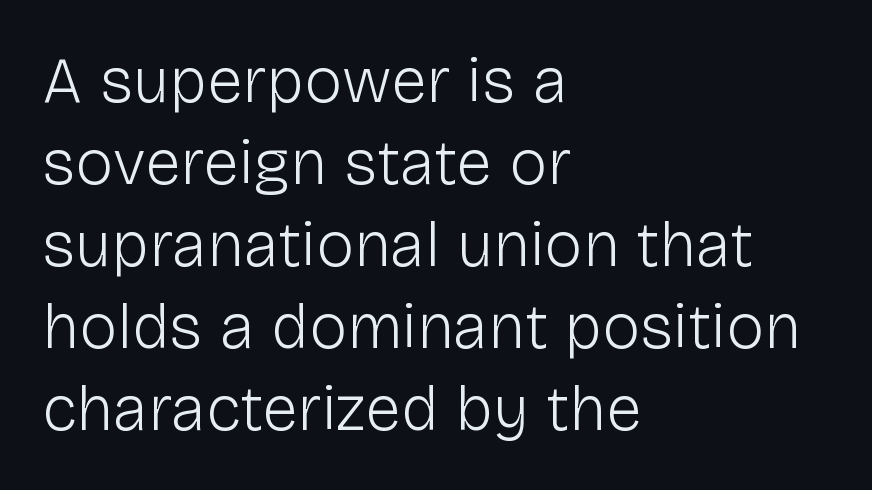
Spacing verdict: proportional, widths tailored to each character. Is the block centered? No — it sits flush against the left margin. The letterforms sit at book weight or below. In terms of leading, this rendering sits right in the middle.
